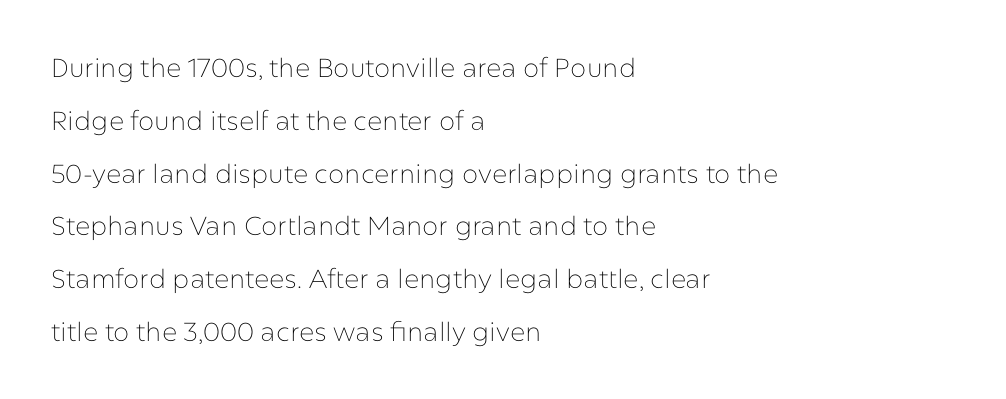
Check the space under the baseline: it is left empty. The weight would be labelled regular, book, light, or lighter still. You could fit nearly another row in the gap between these rows. One-word summary of the alignment: left. These lines were composed using upright roman letters. Inter-character spacing is left at the font's built-in metrics.
